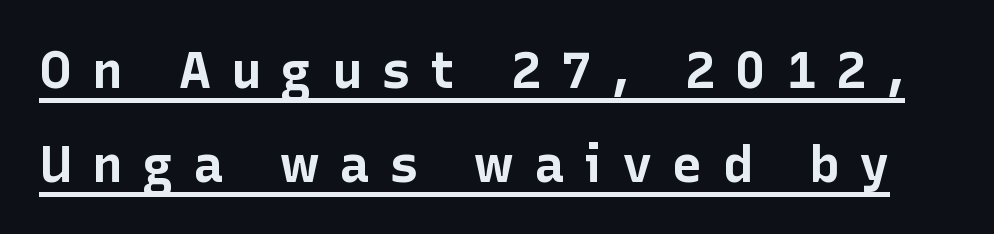
The image shows 51 px bold sans-serif type, upright; set line spacing 1.84x, unusually wide letter spacing (+0.39 em), underlined; low stroke contrast and a medium x-height.
